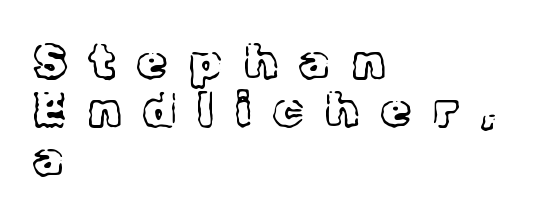
The image shows 48 px light serif type, upright; set left-aligned, tight line spacing (1.01x), unusually wide letter spacing (+0.47 em), not underlined; a medium x-height.
